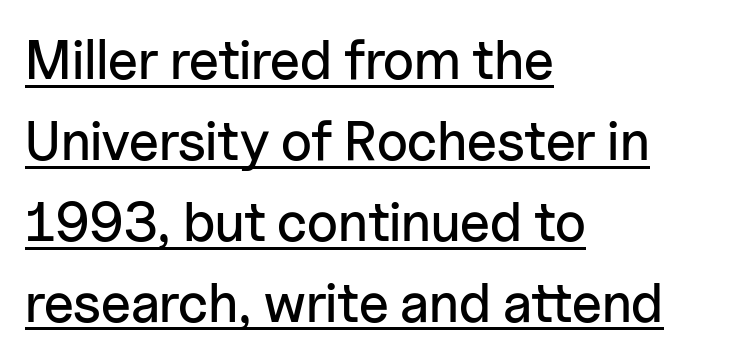
The image shows 55 px sans-serif type, upright; set left-aligned, normal line spacing (1.47x), normal letter spacing, underlined; low stroke contrast and a medium x-height.
